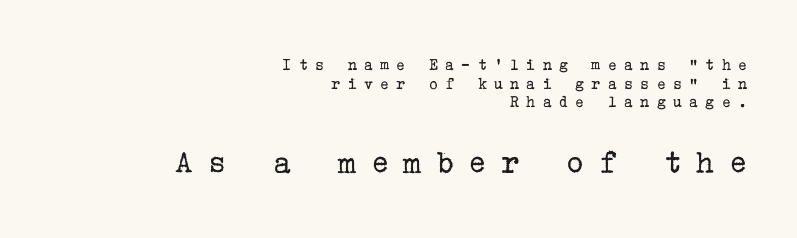
Do the letters lean? They stand straight. Interline gaps are noticeably narrow in this sample. The passage shown has open, widely tracked lettering throughout. Weight class: somewhere from thin through regular.
